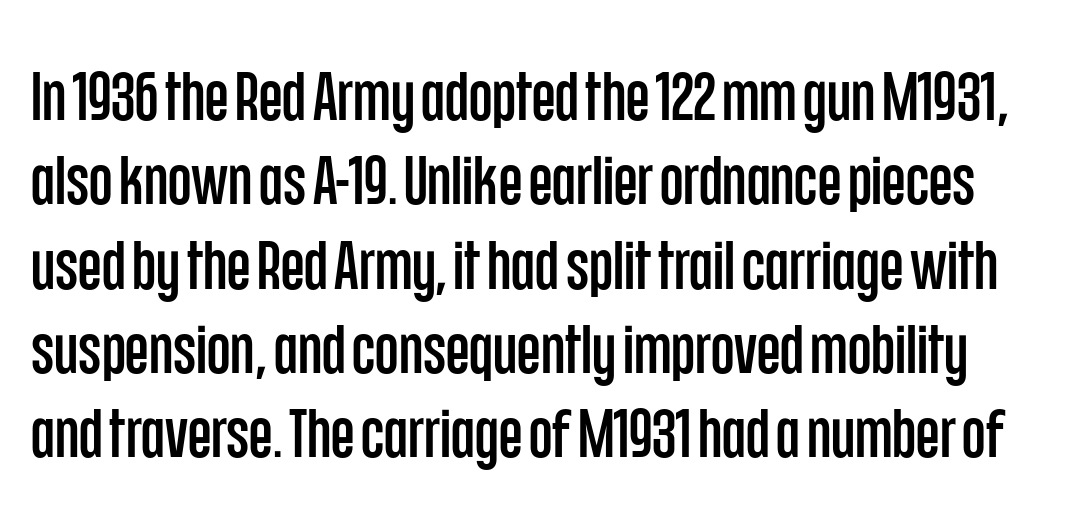
Regarding serifs, this sample does without them. The zone under the glyphs is completely vacant. A typesetter would call this proportional, since set widths differ per character. No extra tracking has been applied to these lines. It's the straight-up-and-down kind of type.
